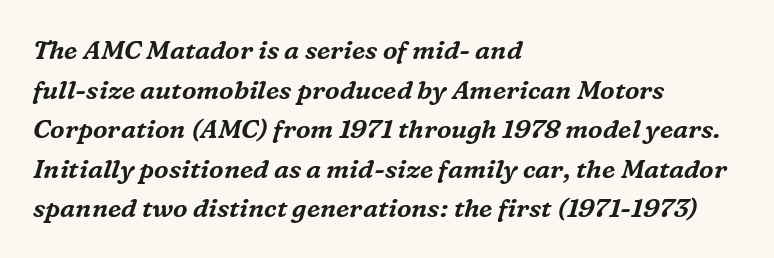
These lines were composed using italics. Line beginnings align vertically; line endings do not. The face used here is rendered with its standard letterfit. Line spacing here is normal. Beneath every word, the page is bare.
